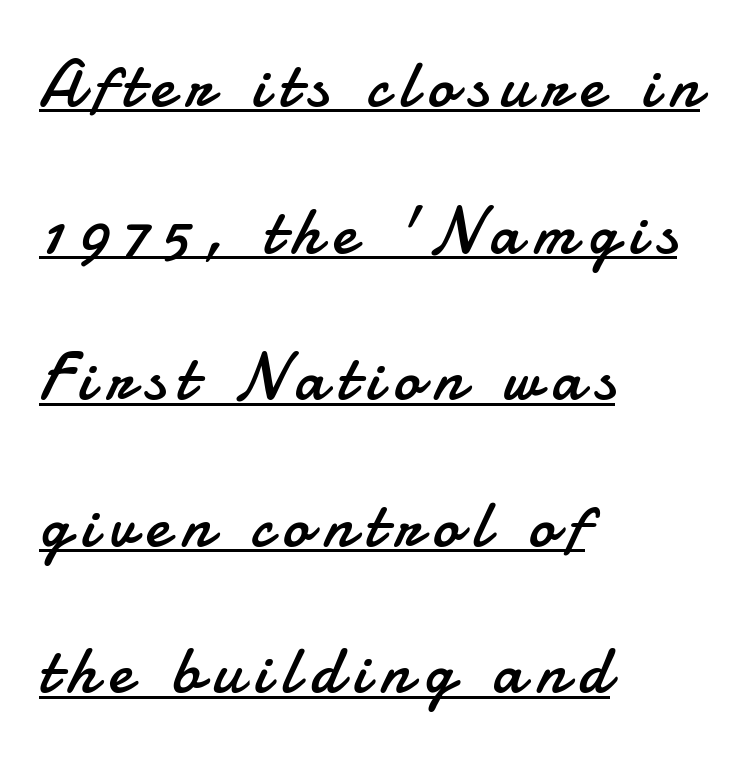
These lines are composed in type without serifs. Whoever set this chose breathing room over compactness in the vertical rhythm. Heaviness? Minimal to ordinary, like unemphasized prose.
